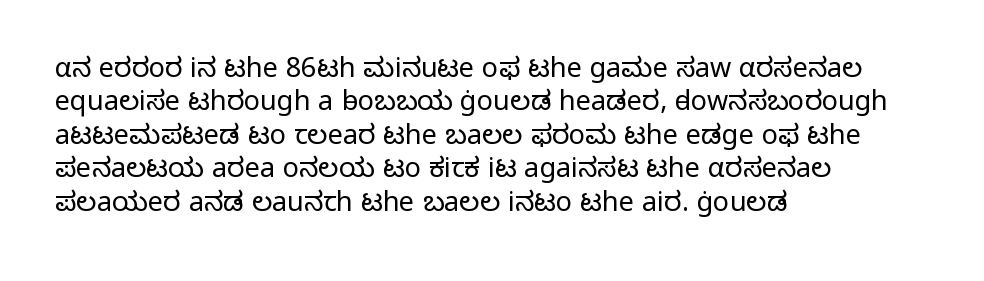
The image shows 27 px text type, upright; set left-aligned, line spacing 1.24x, normal letter spacing, not underlined.
